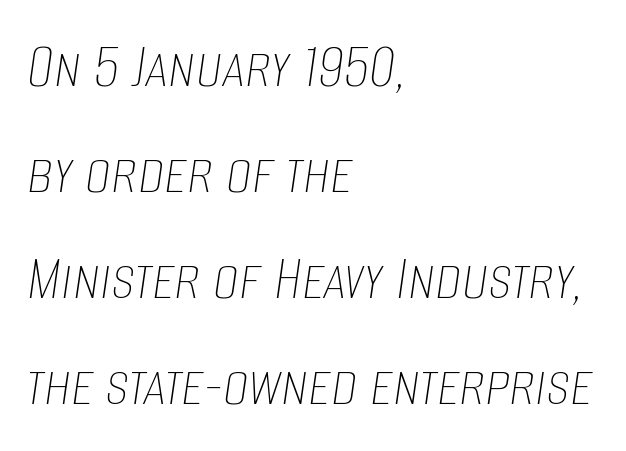
No extra ink here — the face is not bold. Tall strokes in this sample are angled rather than plumb. The gaps between neighbouring characters are ordinary and unremarkable. This rendering uses left alignment, leaving the right contour irregular.
